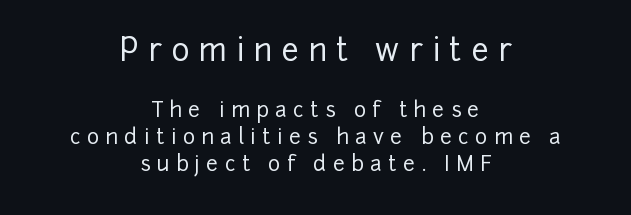
{"serif": "no", "italic": "no", "width": "normal", "stroke_contrast": "low", "x_height": "medium", "monospaced": "no", "underline": "no", "align": "center", "line_spacing": "normal", "line_spacing_ratio": 1.28, "letter_spacing": "wide", "letter_spacing_em": 0.3, "larger_block": "first", "size_ratio": 1.48, "glyph_px": 31}
